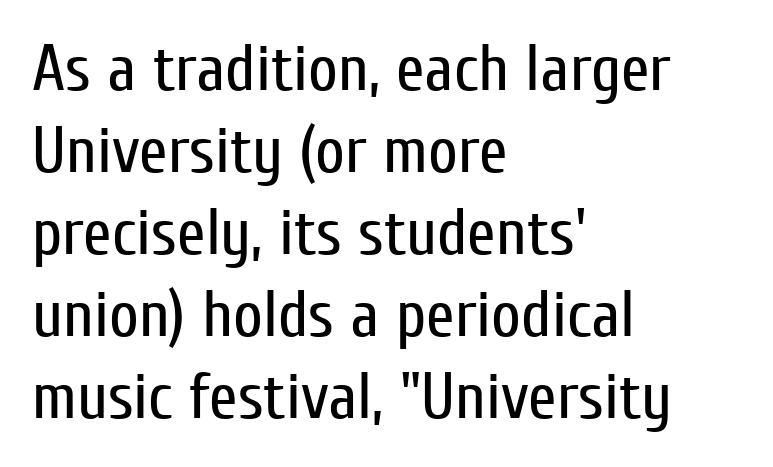
{"serif": "no", "italic": "no", "bold": "no", "weight": "regular", "width": "condensed", "stroke_contrast": "low", "x_height": "medium", "monospaced": "no", "underline": "no", "align": "left", "line_spacing": "normal", "line_spacing_ratio": 1.26, "letter_spacing": "normal", "letter_spacing_em": 0.0, "glyph_px": 65}
